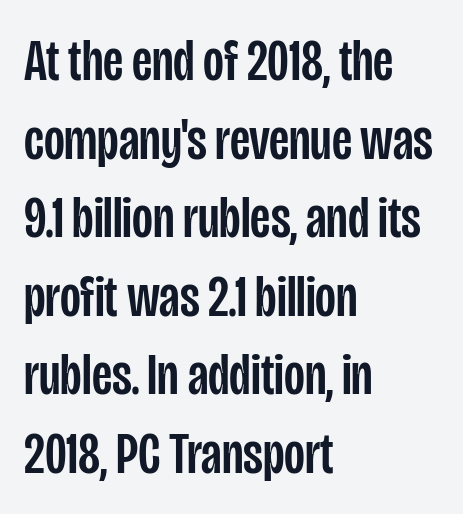
The image shows 60 px condensed sans-serif type, upright; set left-aligned, normal line spacing (1.31x), normal letter spacing, not underlined; low stroke contrast and a large x-height.
